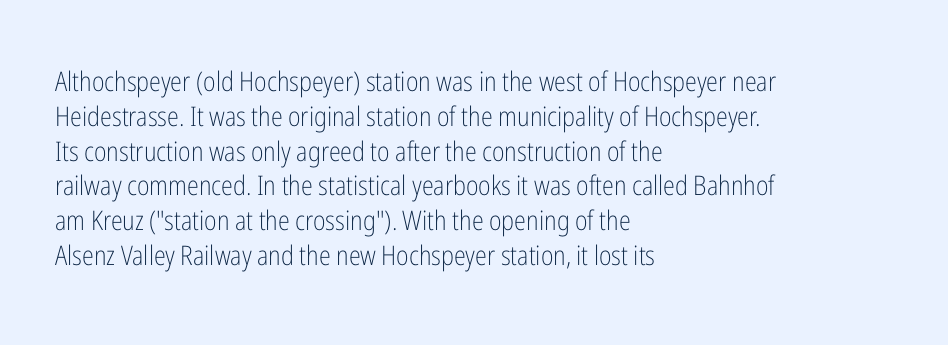
The image shows 27 px text type, upright; set left-aligned, normal line spacing (1.29x), normal letter spacing, not underlined.
